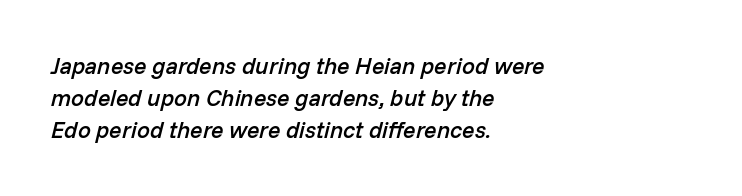
The image shows 23 px text type, italic (leaning right); set left-aligned, normal line spacing (1.4x), normal letter spacing, not underlined.
